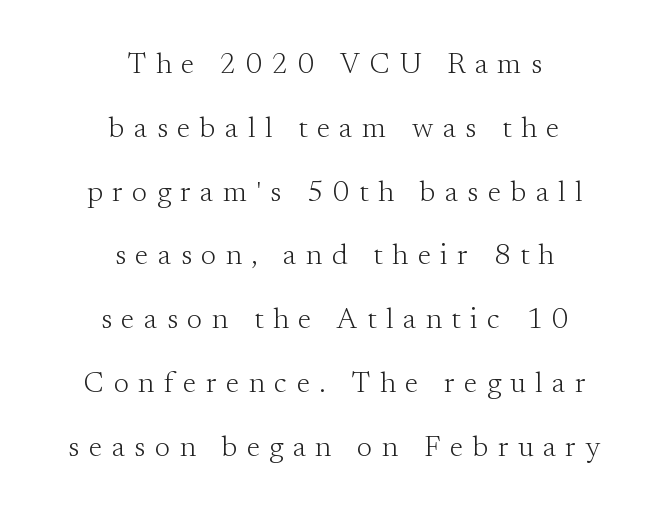
{"serif": "yes", "italic": "no", "bold": "no", "weight": "light", "width": "normal", "stroke_contrast": "medium", "x_height": "small", "monospaced": "no", "underline": "no", "align": "center", "line_spacing": "loose", "line_spacing_ratio": 2.2, "letter_spacing": "wide", "letter_spacing_em": 0.33, "glyph_px": 29}
